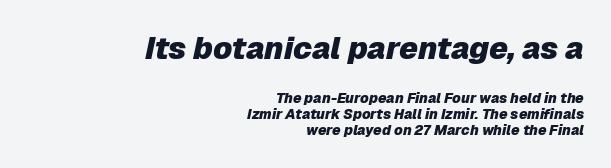
The image shows 31 px heavy type, italic (leaning right); set right-aligned, line spacing 1.16x, normal letter spacing, not underlined; the first (top) block is 2.21x larger; low stroke contrast and a medium x-height.
